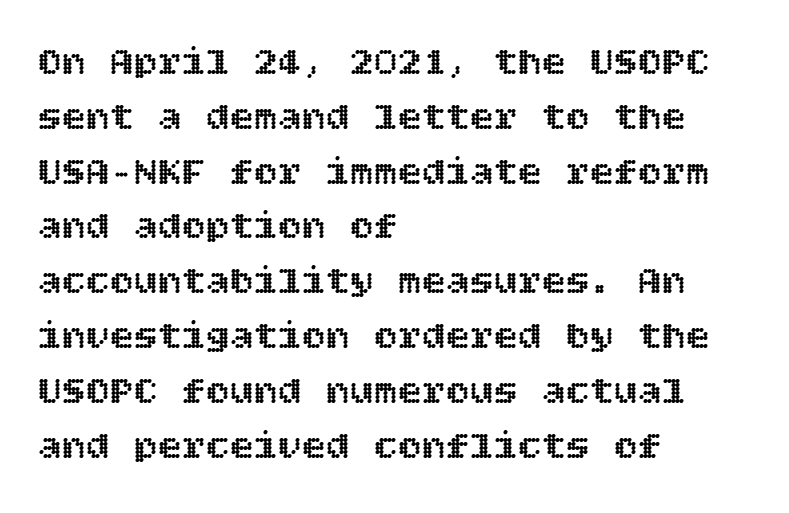
The image shows 40 px text type, upright; set left-aligned, normal line spacing (1.37x), normal letter spacing, not underlined; a large x-height.
